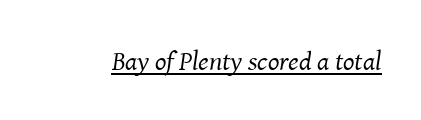
The image shows 27 px text type, italic (leaning right); set normal letter spacing, underlined.
